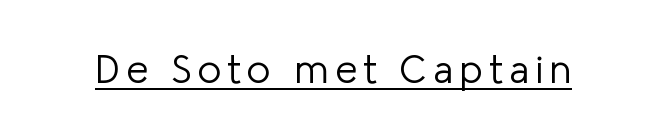
The image shows 40 px light sans-serif type, upright; set underlined; low stroke contrast and a medium x-height.
